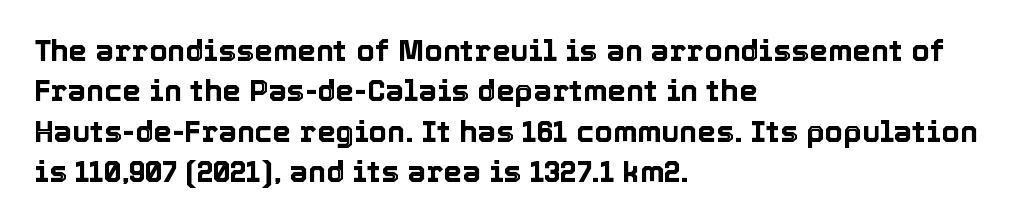
Q: Is the text italic (slanted)? A: No, it is upright.
Q: Is the text underlined? A: No.
Q: How is the paragraph aligned? A: Left-aligned.
Q: Is the spacing between letters normal or unusually wide? A: Normal.
Q: Is the spacing between lines tight, normal or loose? A: Normal.
Q: Width (condensed, normal, or wide)? A: Normal.
Q: x-height? A: Medium.
Q: Monospaced? A: No.
